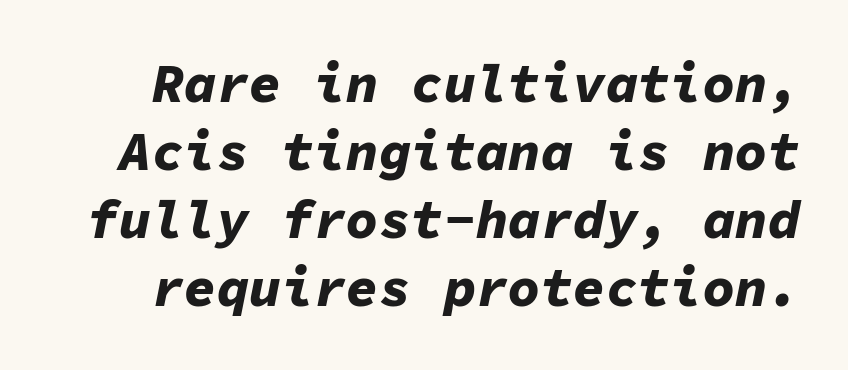
Yep, that's italic — everything's leaning. This sample keeps an unexceptional amount of space between lines. Monospaced: the letters line up in strict vertical columns. In terms of weight, the rendering is a true, heavy bold. Underline: absent. Glyph-to-glyph distance matches everyday printed text.
